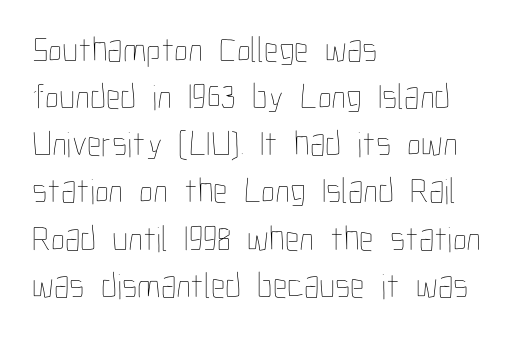
Q: Is the text bold? A: No.
Q: Is the text italic (slanted)? A: No, it is upright.
Q: Is the text underlined? A: No.
Q: How is the paragraph aligned? A: Left-aligned.
Q: Is the spacing between letters normal or unusually wide? A: Normal.
Q: Is the spacing between lines tight, normal or loose? A: Normal.
Q: Width (condensed, normal, or wide)? A: Condensed.
Q: Stroke contrast? A: Low.
Q: x-height? A: Medium.
Q: Monospaced? A: No.
